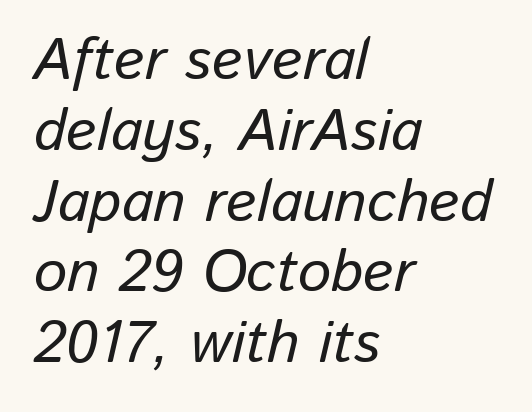
The image shows 59 px text type, italic (leaning right); set left-aligned, line spacing 1.2x, normal letter spacing, not underlined; low stroke contrast and a medium x-height.
